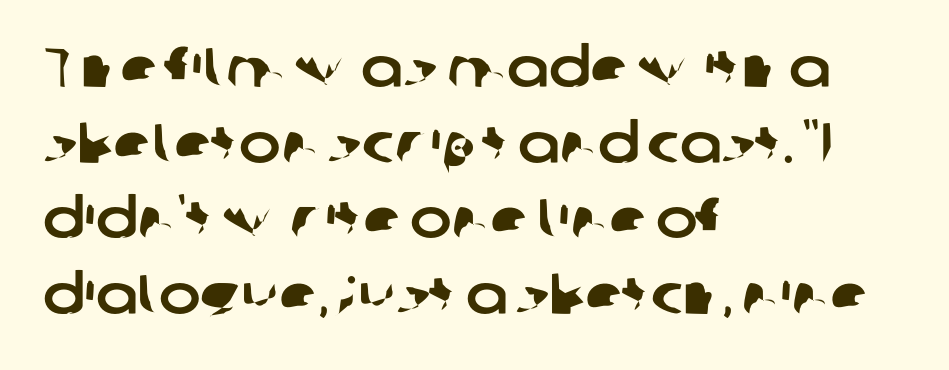
{"serif": "no", "width": "normal", "stroke_contrast": "low", "x_height": "medium", "monospaced": "no", "underline": "no", "align": "left", "line_spacing": "normal", "line_spacing_ratio": 1.35, "letter_spacing": "normal", "letter_spacing_em": 0.0, "glyph_px": 56}
